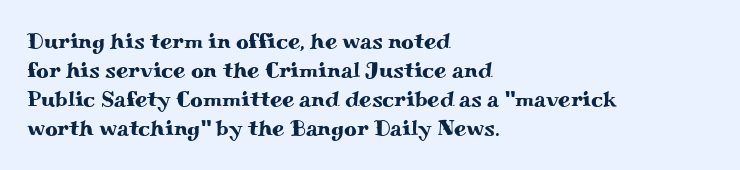
{"italic": "no", "underline": "no", "align": "left", "line_spacing": "normal", "line_spacing_ratio": 1.32, "letter_spacing": "normal", "letter_spacing_em": 0.0, "glyph_px": 22}
